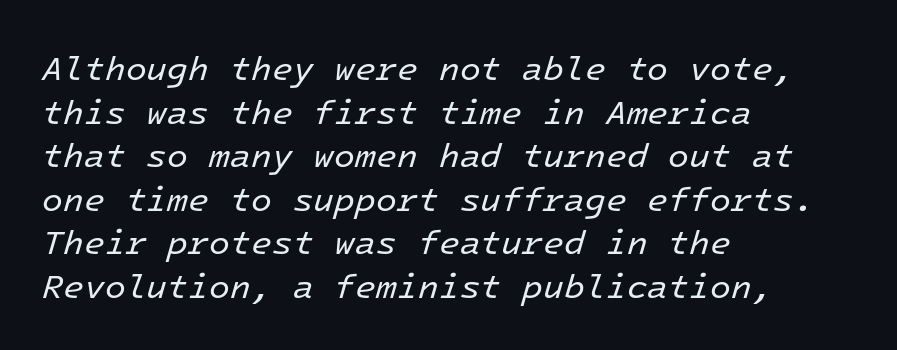
Q: Is the text bold? A: No.
Q: Is the text italic (slanted)? A: Yes, it leans right by about 16 degrees.
Q: Is the text underlined? A: No.
Q: How is the paragraph aligned? A: Left-aligned.
Q: Is the spacing between letters normal or unusually wide? A: Normal.
Q: Is the spacing between lines tight, normal or loose? A: Normal.
Q: Width (condensed, normal, or wide)? A: Normal.
Q: Stroke contrast? A: Low.
Q: x-height? A: Medium.
Q: Monospaced? A: Yes.
